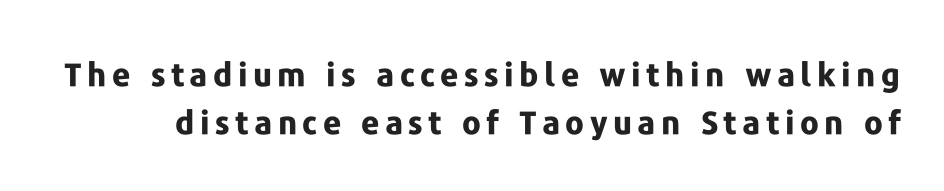
The image shows 32 px bold sans-serif type, upright; set normal line spacing (1.51x), not underlined; low stroke contrast and a medium x-height.
